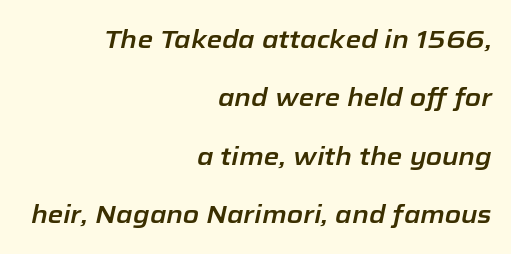
Q: Is the text italic (slanted)? A: Yes, it leans right by about 12 degrees.
Q: Is the text underlined? A: No.
Q: How is the paragraph aligned? A: Right-aligned.
Q: Is the spacing between letters normal or unusually wide? A: Normal.
Q: Is the spacing between lines tight, normal or loose? A: Loose.
